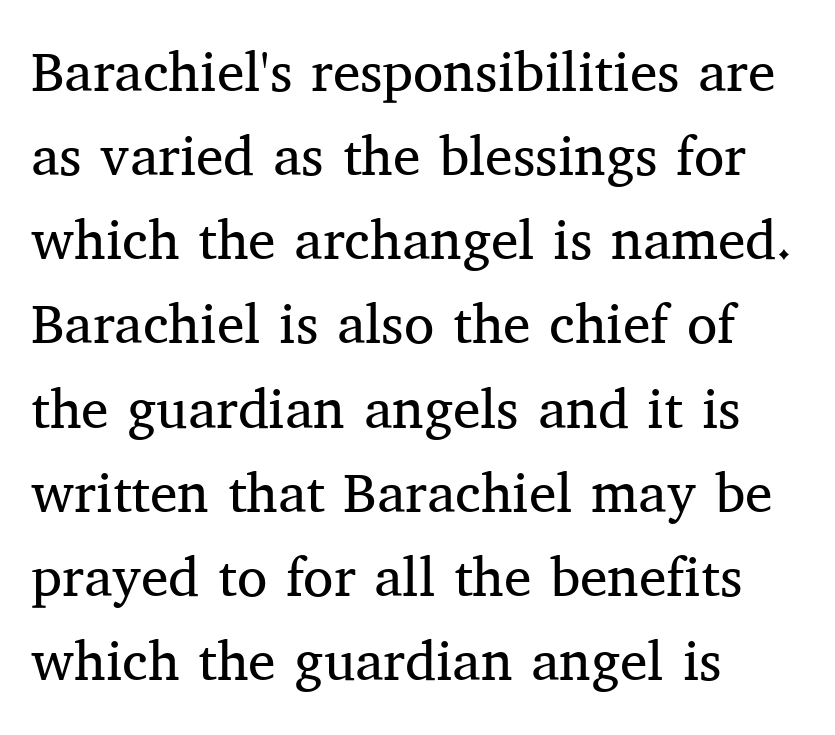
The strokes are not fattened; the text isn't bold. Regarding leading, the lines here are spaced in the standard way. Visually the block forms a straight wall on the left and a jagged coastline on the right. The letters sit at their default tracking, neither squeezed nor spread.
